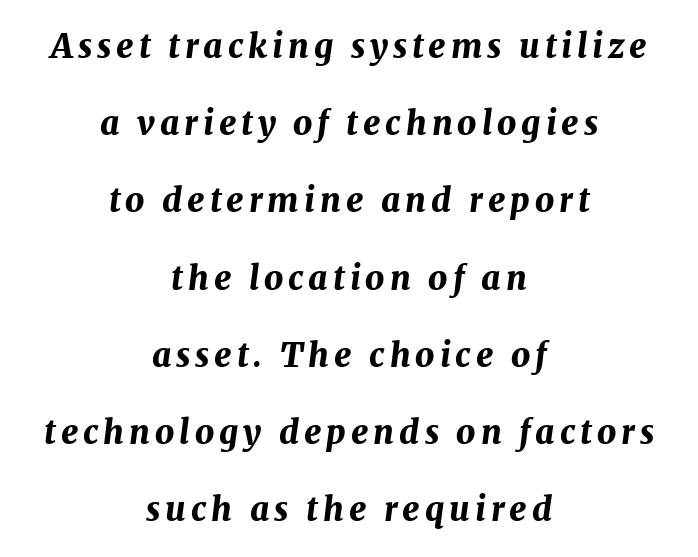
Typeset on center — no edge is straight. The rendering uses a bold face; every stroke is thick and dark. The whole block is typeset with a tilt. Leading: increased. The rendering uses natural spacing where letterforms have individual widths.
